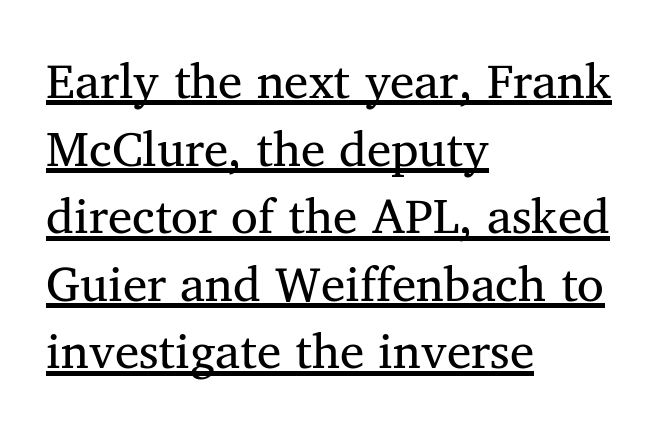
Q: Is the typeface a serif or a sans-serif typeface? A: Serif.
Q: Is the text underlined? A: Yes.
Q: How is the paragraph aligned? A: Left-aligned.
Q: Is the spacing between letters normal or unusually wide? A: Normal.
Q: Is the spacing between lines tight, normal or loose? A: Normal.
Q: Width (condensed, normal, or wide)? A: Normal.
Q: Stroke contrast? A: Medium.
Q: x-height? A: Medium.
Q: Monospaced? A: No.
